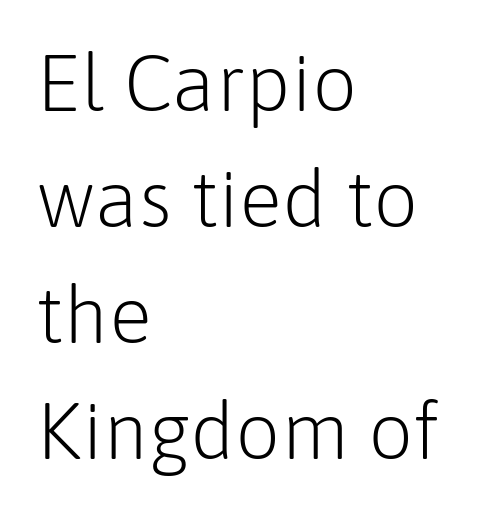
Character widths vary here, with narrow letters taking less room than wide ones. Line beginnings align vertically; line endings do not. Italic? Not at all — the glyphs are vertical. Standard letterfit; no display-style spreading of the glyphs. The passage shown is not bold in any degree. Observe the absence of serifs on each vertical stroke in this sample.
